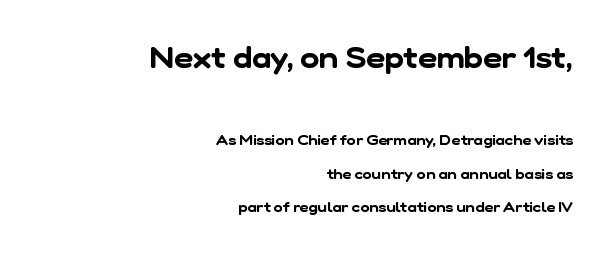
Q: Is the typeface a serif or a sans-serif typeface? A: Sans-serif.
Q: Is the text underlined? A: No.
Q: How is the paragraph aligned? A: Right-aligned.
Q: Is the spacing between letters normal or unusually wide? A: Normal.
Q: Is the spacing between lines tight, normal or loose? A: Loose.
Q: Which block of text is set in a larger size, the first (top) or the second (bottom)? A: The first (top) one.
Q: Width (condensed, normal, or wide)? A: Normal.
Q: Stroke contrast? A: Low.
Q: x-height? A: Medium.
Q: Monospaced? A: No.
